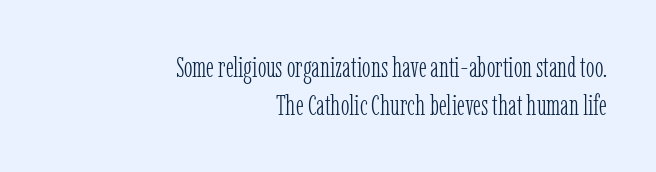
Q: Is the text bold? A: No.
Q: Is the text italic (slanted)? A: No, it is upright.
Q: Is the typeface a serif or a sans-serif typeface? A: Serif.
Q: Is the text underlined? A: No.
Q: How is the paragraph aligned? A: Right-aligned.
Q: Is the spacing between letters normal or unusually wide? A: Normal.
Q: Is the spacing between lines tight, normal or loose? A: Normal.
Q: Width (condensed, normal, or wide)? A: Condensed.
Q: Stroke contrast? A: Low.
Q: x-height? A: Medium.
Q: Monospaced? A: No.
